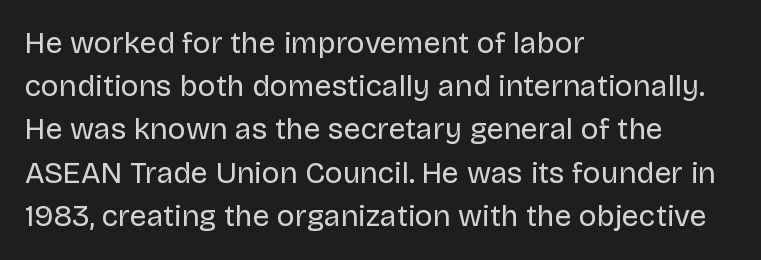
The image shows 30 px regular-weight sans-serif type, upright; set left-aligned, normal line spacing (1.44x), normal letter spacing, not underlined; low stroke contrast and a large x-height.
